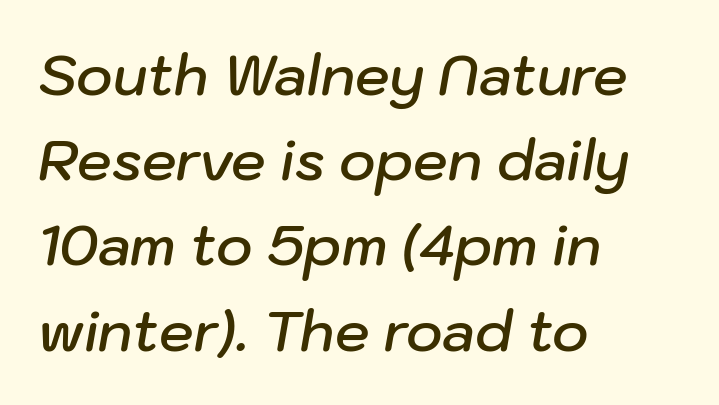
{"italic": "yes", "lean": "right", "slant_degrees": 10, "bold": "semi", "weight": "semibold", "width": "normal", "stroke_contrast": "low", "x_height": "medium", "monospaced": "no", "underline": "no", "align": "left", "line_spacing": "normal", "line_spacing_ratio": 1.55, "letter_spacing": "normal", "letter_spacing_em": 0.0, "glyph_px": 55}
